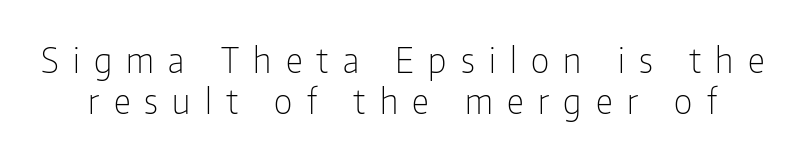
This sample has the flowing, uneven cadence of proportional lettering. The designer went with a sans here, leaving each stem footless. Descenders hang freely into open space. Posture: straight, roman, zero tilt.
